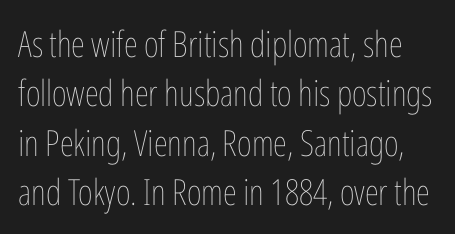
{"italic": "no", "bold": "no", "weight": "thin", "width": "condensed", "stroke_contrast": "low", "x_height": "medium", "monospaced": "no", "underline": "no", "line_spacing": "normal", "line_spacing_ratio": 1.37, "letter_spacing": "normal", "letter_spacing_em": 0.0, "glyph_px": 36}
